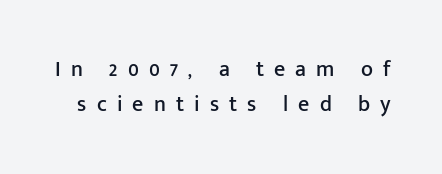
The image shows 22 px text type, upright; set normal line spacing (1.59x), unusually wide letter spacing (+0.46 em), not underlined.
